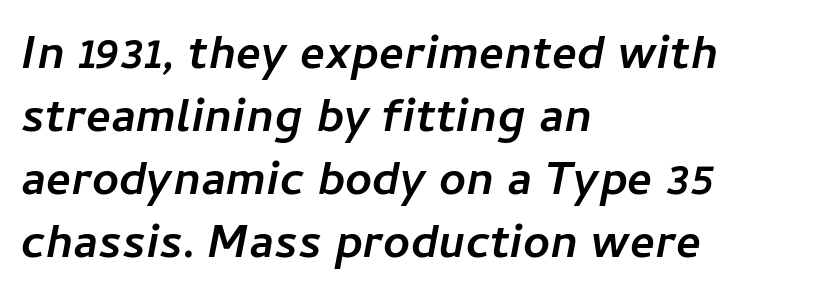
The image shows 47 px semibold type, italic (leaning right); set left-aligned, normal line spacing (1.34x), normal letter spacing, not underlined; low stroke contrast and a medium x-height.
